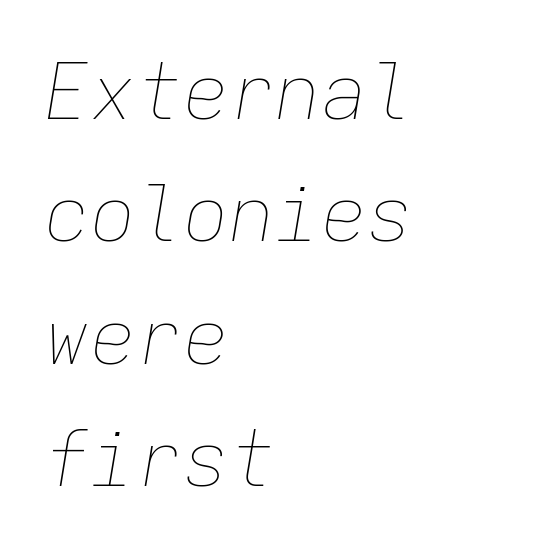
The image shows 77 px thin type, italic (leaning right), monospaced; set left-aligned, normal line spacing (1.59x), normal letter spacing, not underlined; low stroke contrast and a medium x-height.
